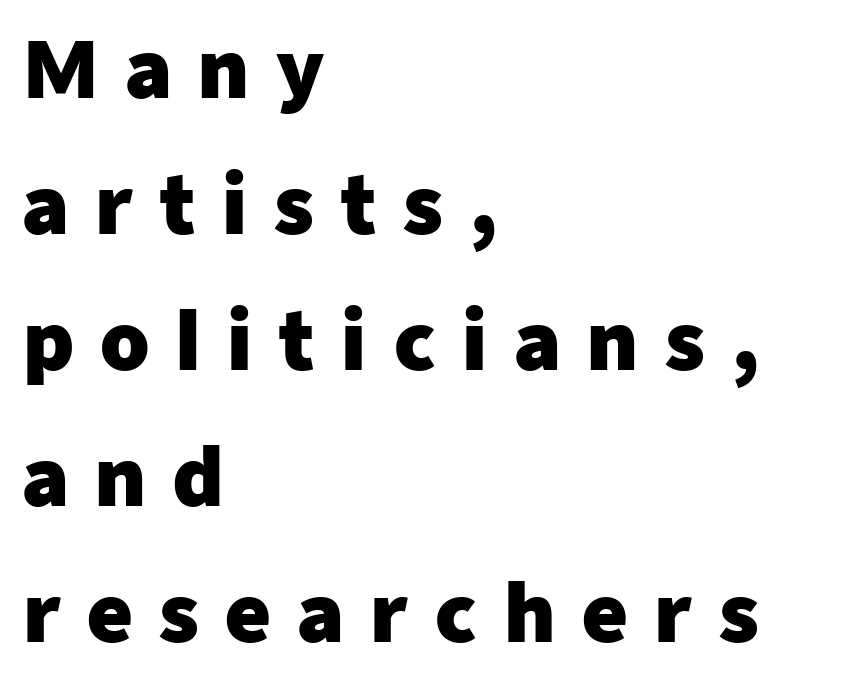
{"serif": "no", "italic": "no", "bold": "yes", "weight": "heavy", "width": "normal", "stroke_contrast": "low", "x_height": "medium", "monospaced": "no", "underline": "no", "align": "left", "line_spacing_ratio": 1.72, "letter_spacing": "wide", "letter_spacing_em": 0.32, "glyph_px": 79}
